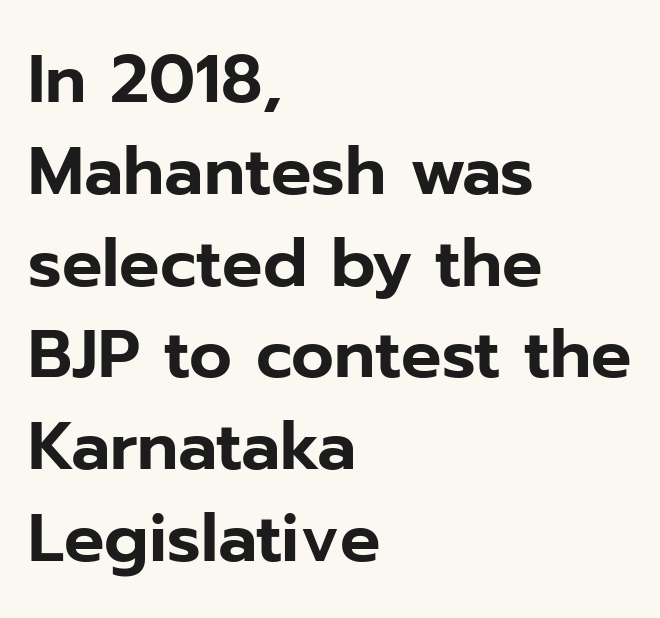
Q: Is the text italic (slanted)? A: No, it is upright.
Q: Is the typeface a serif or a sans-serif typeface? A: Sans-serif.
Q: Is the text underlined? A: No.
Q: How is the paragraph aligned? A: Left-aligned.
Q: Is the spacing between letters normal or unusually wide? A: Normal.
Q: Is the spacing between lines tight, normal or loose? A: Normal.
Q: Width (condensed, normal, or wide)? A: Normal.
Q: Stroke contrast? A: Low.
Q: x-height? A: Medium.
Q: Monospaced? A: No.
